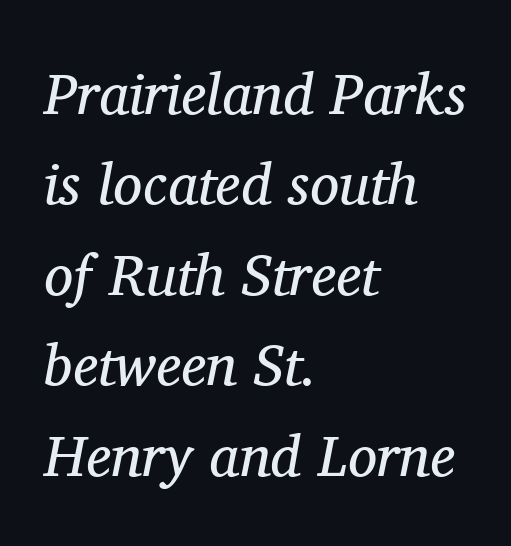
Q: Is the text bold? A: No.
Q: Is the text italic (slanted)? A: Yes, it leans right by about 11 degrees.
Q: Is the typeface a serif or a sans-serif typeface? A: Serif.
Q: Is the text underlined? A: No.
Q: How is the paragraph aligned? A: Left-aligned.
Q: Is the spacing between letters normal or unusually wide? A: Normal.
Q: Is the spacing between lines tight, normal or loose? A: Normal.
Q: Width (condensed, normal, or wide)? A: Normal.
Q: Stroke contrast? A: Medium.
Q: x-height? A: Medium.
Q: Monospaced? A: No.
